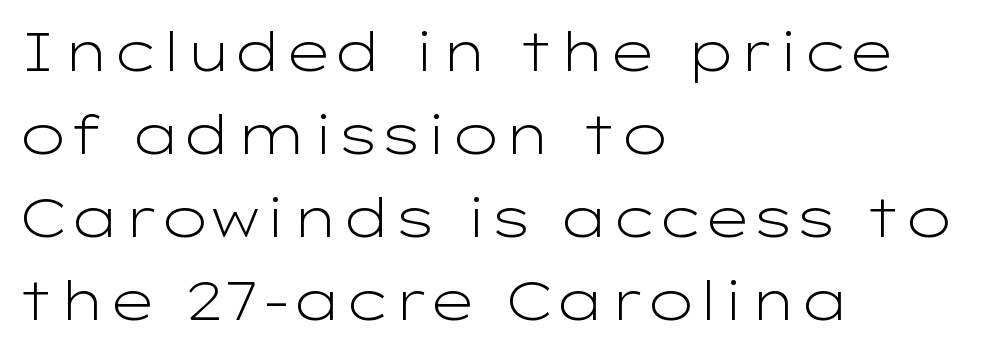
The image shows 54 px light, wide sans-serif type, upright; set left-aligned, normal line spacing (1.54x), normal letter spacing, not underlined; low stroke contrast and a medium x-height.
